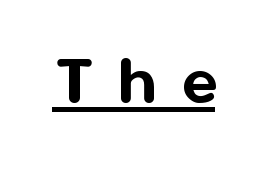
{"serif": "no", "italic": "no", "width": "normal", "stroke_contrast": "medium", "x_height": "medium", "monospaced": "no", "underline": "yes", "letter_spacing": "wide", "letter_spacing_em": 0.36, "glyph_px": 72}
